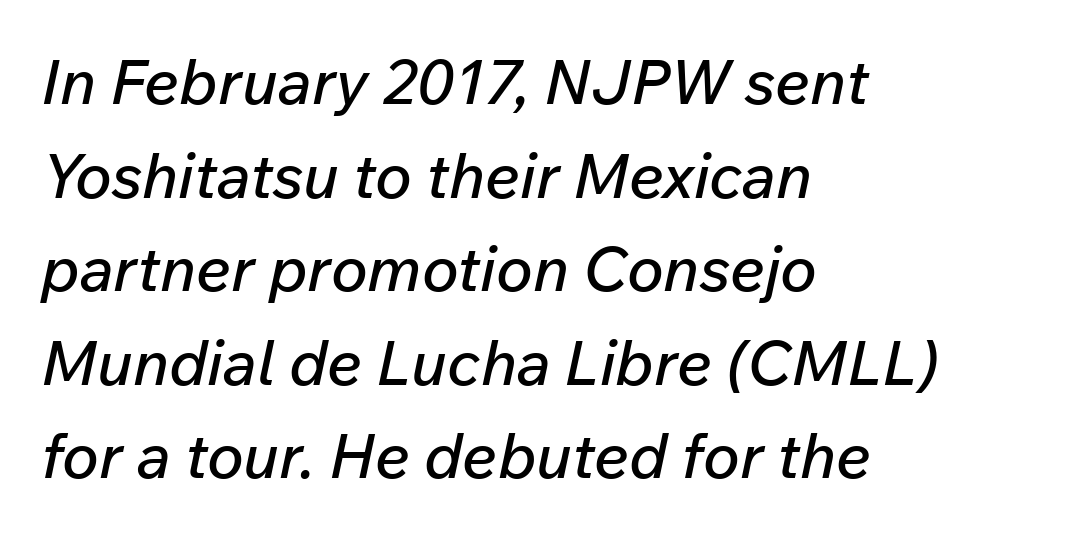
The face used here is rendered with its standard letterfit. The font's italic variant was chosen for this text. Varying glyph widths throughout — classic text-font behaviour. Teacher's note: observe the even left margin — that is flush-left alignment.
